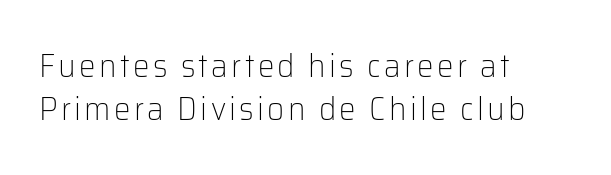
This is roman type, the default non-slanted kind. The space beneath each line is pristine and unruled. A quiet, ordinary-to-light weight characterises the typeface. The vertical gap from one line to the next is medium. What kind of face is this? One without serifs — a sans. These lines are set flush left with a ragged right edge.
